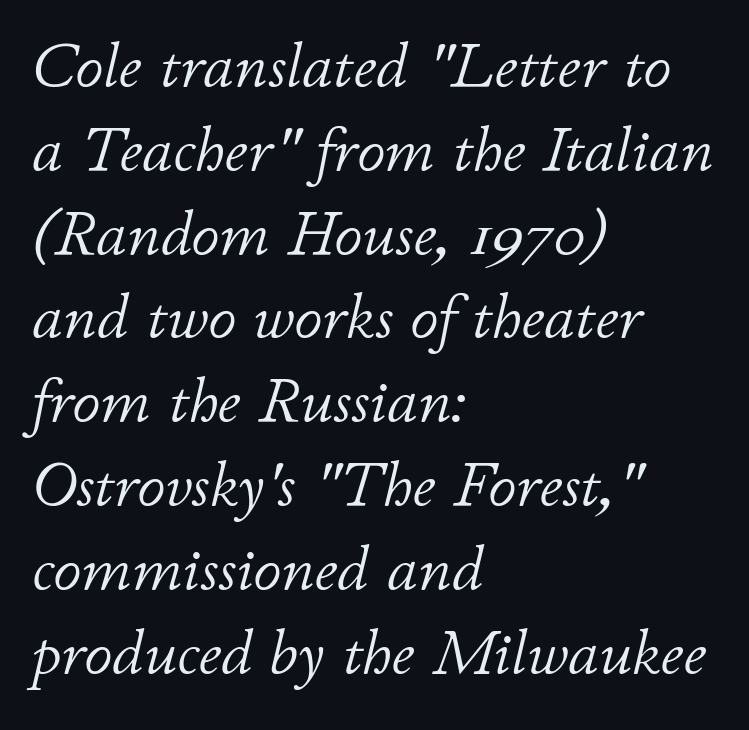
{"italic": "yes", "lean": "right", "slant_degrees": 11, "bold": "no", "weight": "light", "width": "normal", "stroke_contrast": "low", "x_height": "small", "monospaced": "no", "underline": "no", "align": "left", "line_spacing": "normal", "line_spacing_ratio": 1.33, "letter_spacing": "normal", "letter_spacing_em": 0.0, "glyph_px": 63}
